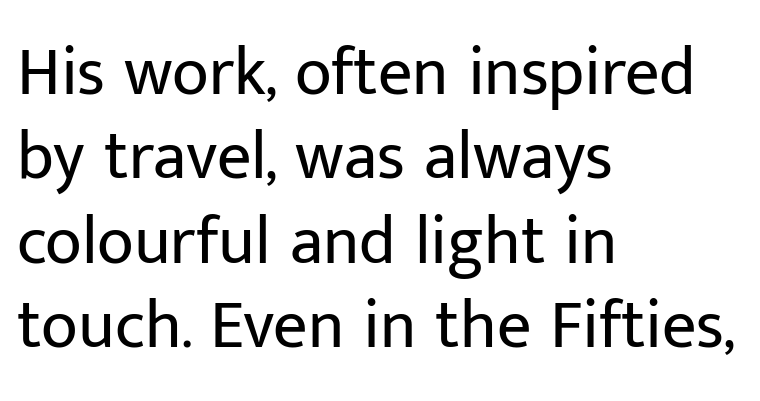
The image shows 68 px regular-weight sans-serif type, upright; set left-aligned, line spacing 1.24x, normal letter spacing, not underlined; low stroke contrast and a medium x-height.
